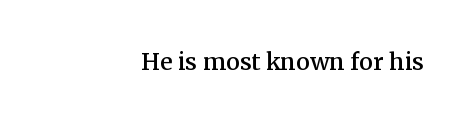
{"serif": "yes", "italic": "no", "width": "normal", "stroke_contrast": "medium", "x_height": "medium", "monospaced": "no", "underline": "no", "align": "right", "letter_spacing": "normal", "letter_spacing_em": 0.0, "glyph_px": 31}
